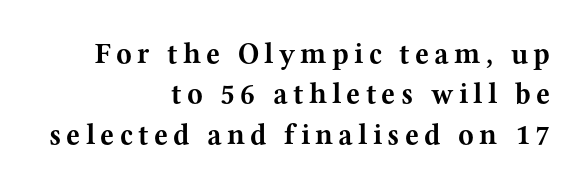
Q: Is the text bold? A: Yes.
Q: Is the text italic (slanted)? A: No, it is upright.
Q: Is the typeface a serif or a sans-serif typeface? A: Serif.
Q: Is the text underlined? A: No.
Q: How is the paragraph aligned? A: Right-aligned.
Q: Is the spacing between lines tight, normal or loose? A: Normal.
Q: Width (condensed, normal, or wide)? A: Wide.
Q: Stroke contrast? A: Medium.
Q: x-height? A: Medium.
Q: Monospaced? A: No.
